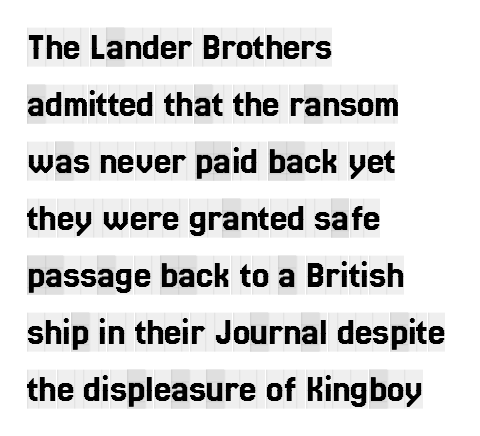
A typesetter would call this proportional, since set widths differ per character. These lines stack with their left ends in a neat column. Posture: vertical. Inter-character spacing is left at the font's built-in metrics.
